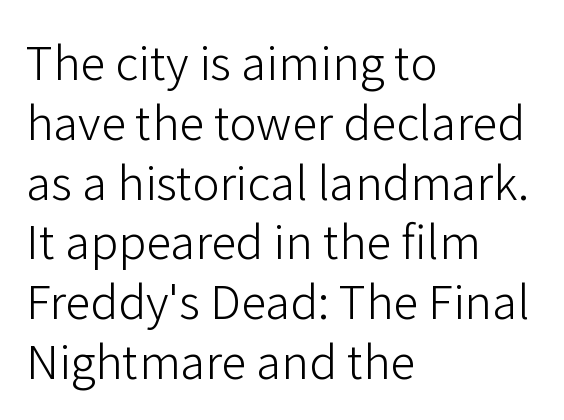
Q: Is the text bold? A: No.
Q: Is the text italic (slanted)? A: No, it is upright.
Q: Is the typeface a serif or a sans-serif typeface? A: Sans-serif.
Q: Is the text underlined? A: No.
Q: How is the paragraph aligned? A: Left-aligned.
Q: Is the spacing between letters normal or unusually wide? A: Normal.
Q: Is the spacing between lines tight, normal or loose? A: Normal.
Q: Width (condensed, normal, or wide)? A: Normal.
Q: Stroke contrast? A: Low.
Q: x-height? A: Medium.
Q: Monospaced? A: No.
